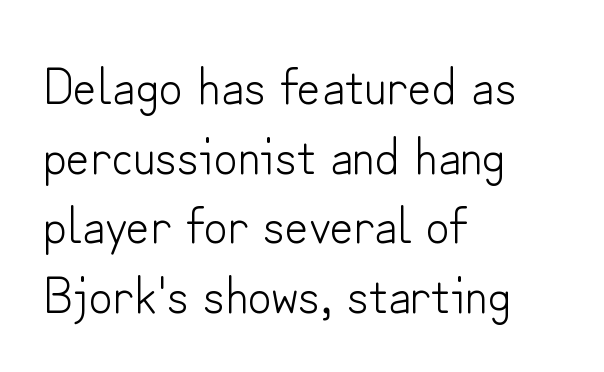
Q: Is the text bold? A: No.
Q: Is the text italic (slanted)? A: No, it is upright.
Q: Is the typeface a serif or a sans-serif typeface? A: Sans-serif.
Q: Is the text underlined? A: No.
Q: How is the paragraph aligned? A: Left-aligned.
Q: Is the spacing between letters normal or unusually wide? A: Normal.
Q: Is the spacing between lines tight, normal or loose? A: Normal.
Q: Width (condensed, normal, or wide)? A: Normal.
Q: Stroke contrast? A: Low.
Q: x-height? A: Small.
Q: Monospaced? A: No.
